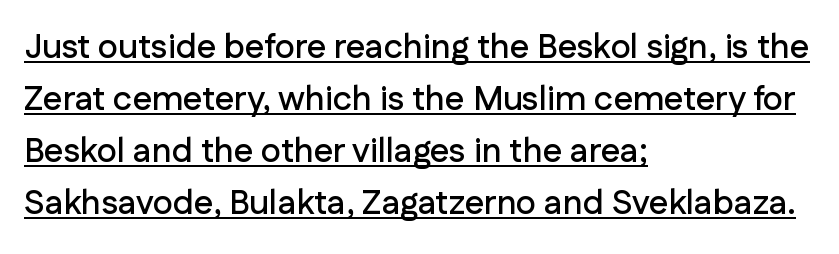
The image shows 34 px sans-serif type, upright; set left-aligned, normal line spacing (1.53x), normal letter spacing, underlined; low stroke contrast and a medium x-height.
